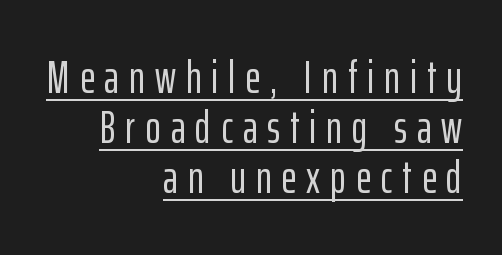
The image shows 46 px condensed sans-serif type, upright; set right-aligned, tight line spacing (1.09x), unusually wide letter spacing (+0.22 em), underlined; low stroke contrast and a medium x-height.
